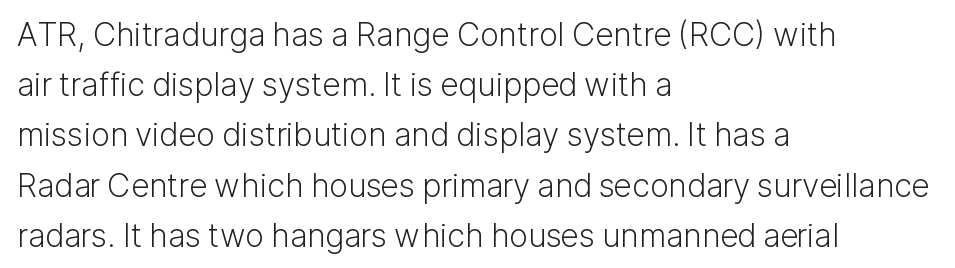
Tall strokes in this sample are plumb rather than angled. Is the block centered? No — it sits flush against the left margin. Proportional: the letters do not fall into vertical columns. The font family rendered here belongs to the sans-serif group. Underlining? Definitely not there.
